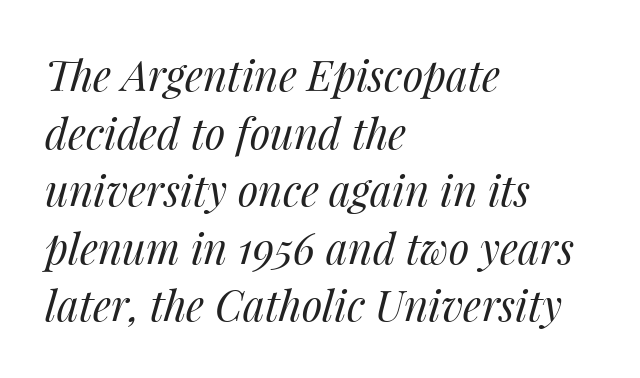
Q: Is the text bold? A: No.
Q: Is the text italic (slanted)? A: Yes, it leans right by about 14 degrees.
Q: Is the text underlined? A: No.
Q: How is the paragraph aligned? A: Left-aligned.
Q: Is the spacing between letters normal or unusually wide? A: Normal.
Q: Is the spacing between lines tight, normal or loose? A: Normal.
Q: Width (condensed, normal, or wide)? A: Normal.
Q: Stroke contrast? A: Medium.
Q: x-height? A: Medium.
Q: Monospaced? A: No.
